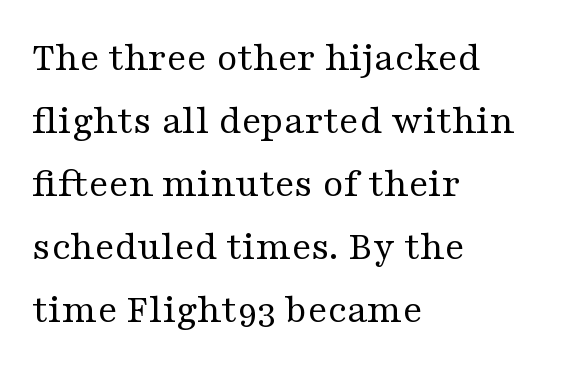
Font category for this specimen: serif. Quick note: interline space is typical. Nobody touched the tracking dial on this one. Descenders are the only things crossing below the line. Style check: upright. Think of a printed novel: that variable character pitch is what you see here.
